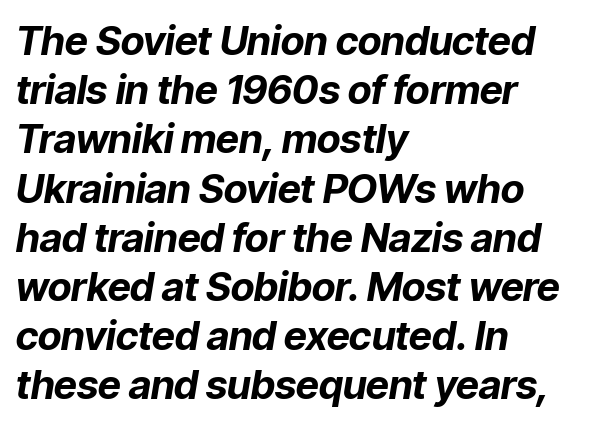
{"italic": "yes", "lean": "right", "slant_degrees": 9, "bold": "yes", "weight": "bold", "width": "normal", "stroke_contrast": "low", "x_height": "medium", "monospaced": "no", "underline": "no", "align": "left", "line_spacing_ratio": 1.23, "letter_spacing": "normal", "letter_spacing_em": 0.0, "glyph_px": 40}
